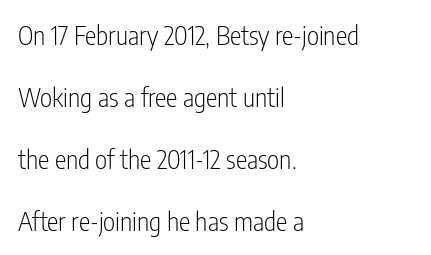
Q: Is the text bold? A: No.
Q: Is the text italic (slanted)? A: No, it is upright.
Q: Is the text underlined? A: No.
Q: How is the paragraph aligned? A: Left-aligned.
Q: Is the spacing between letters normal or unusually wide? A: Normal.
Q: Is the spacing between lines tight, normal or loose? A: Loose.
